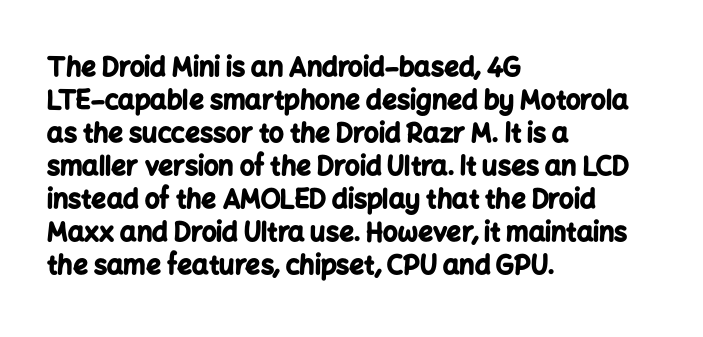
Q: Is the text bold? A: Yes.
Q: Is the text italic (slanted)? A: No, it is upright.
Q: Is the text underlined? A: No.
Q: How is the paragraph aligned? A: Left-aligned.
Q: Is the spacing between letters normal or unusually wide? A: Normal.
Q: Is the spacing between lines tight, normal or loose? A: Normal.
